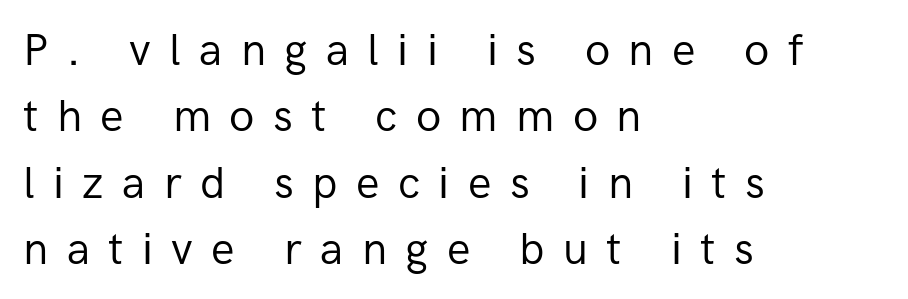
Q: Is the text bold? A: No.
Q: Is the text italic (slanted)? A: No, it is upright.
Q: Is the typeface a serif or a sans-serif typeface? A: Sans-serif.
Q: Is the text underlined? A: No.
Q: How is the paragraph aligned? A: Left-aligned.
Q: Is the spacing between letters normal or unusually wide? A: Unusually wide.
Q: Is the spacing between lines tight, normal or loose? A: Normal.
Q: Width (condensed, normal, or wide)? A: Normal.
Q: Stroke contrast? A: Low.
Q: x-height? A: Medium.
Q: Monospaced? A: No.
